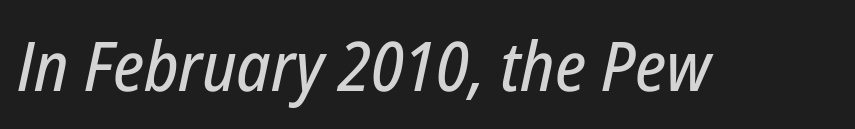
{"italic": "yes", "lean": "right", "slant_degrees": 12, "width": "condensed", "stroke_contrast": "low", "x_height": "medium", "monospaced": "no", "underline": "no", "letter_spacing": "normal", "letter_spacing_em": 0.0, "glyph_px": 69}
